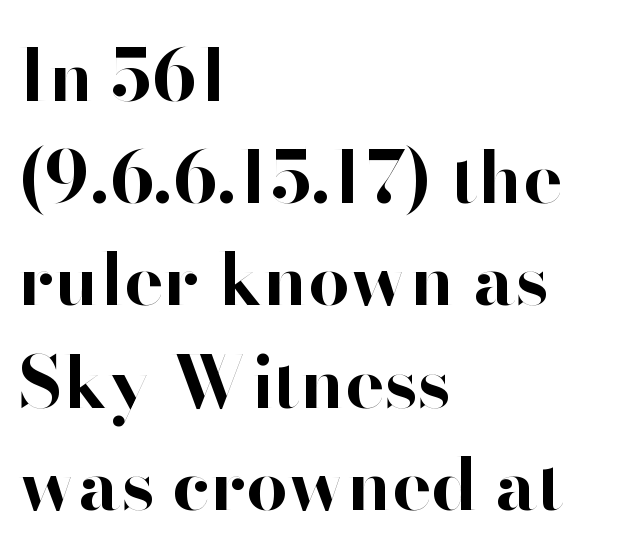
The image shows 73 px bold sans-serif type, upright; set left-aligned, normal line spacing (1.4x), normal letter spacing, not underlined; high stroke contrast and a small x-height.
